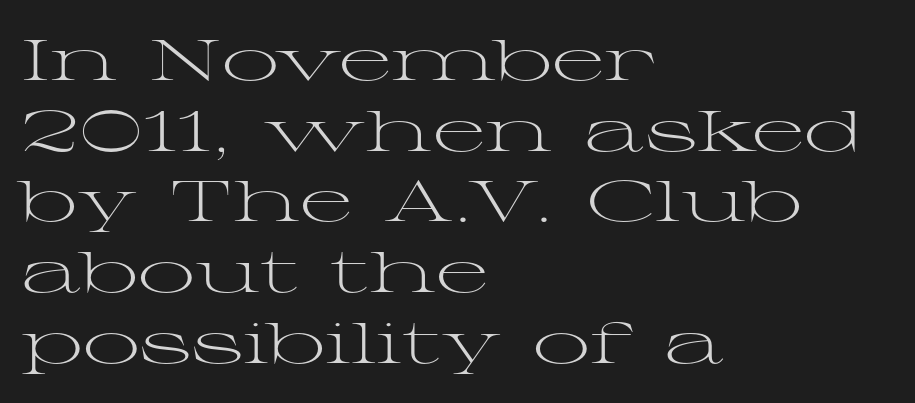
{"serif": "yes", "italic": "no", "bold": "no", "weight": "light", "width": "wide", "stroke_contrast": "medium", "x_height": "medium", "monospaced": "no", "underline": "no", "align": "left", "line_spacing_ratio": 1.24, "letter_spacing": "normal", "letter_spacing_em": 0.0, "glyph_px": 57}
